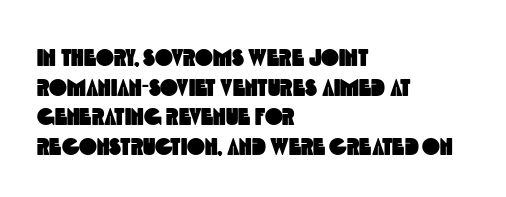
The image shows 24 px text type; set left-aligned, line spacing 1.23x, normal letter spacing, not underlined.
